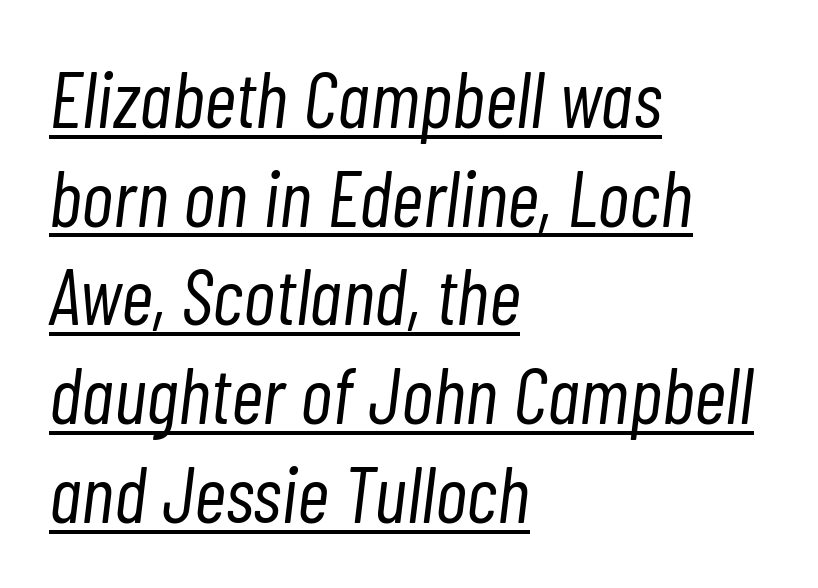
Inter-character spacing is left at the font's built-in metrics. Slanted lettering throughout. The face used here is proportionally spaced, like ordinary book or web type. The face looks like a standard text weight, possibly lighter. Is there an underline? Yes — a line sits under the letters.
